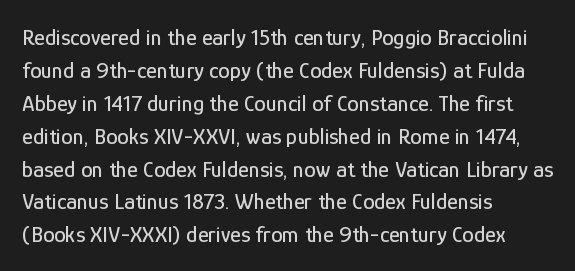
The image shows 23 px text type, upright; set left-aligned, normal line spacing (1.43x), normal letter spacing, not underlined.
